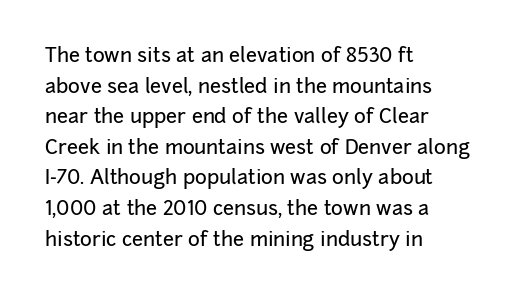
{"italic": "no", "underline": "no", "align": "left", "line_spacing": "normal", "line_spacing_ratio": 1.53, "letter_spacing": "normal", "letter_spacing_em": 0.0, "glyph_px": 20}
